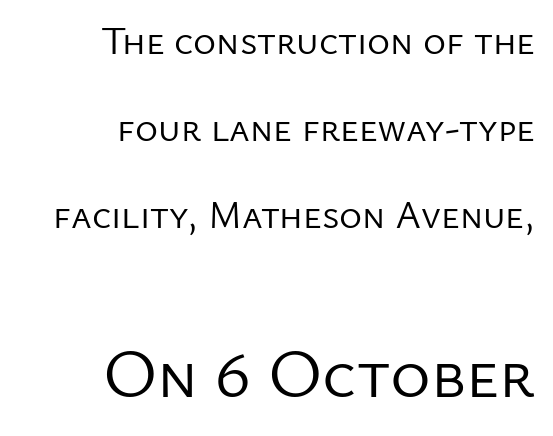
Q: Is the text bold? A: No.
Q: Is the text italic (slanted)? A: No, it is upright.
Q: Is the typeface a serif or a sans-serif typeface? A: Sans-serif.
Q: Is the text underlined? A: No.
Q: How is the paragraph aligned? A: Right-aligned.
Q: Is the spacing between letters normal or unusually wide? A: Normal.
Q: Is the spacing between lines tight, normal or loose? A: Loose.
Q: Which block of text is set in a larger size, the first (top) or the second (bottom)? A: The second (bottom) one.
Q: Width (condensed, normal, or wide)? A: Normal.
Q: Stroke contrast? A: Low.
Q: x-height? A: Medium.
Q: Monospaced? A: No.
